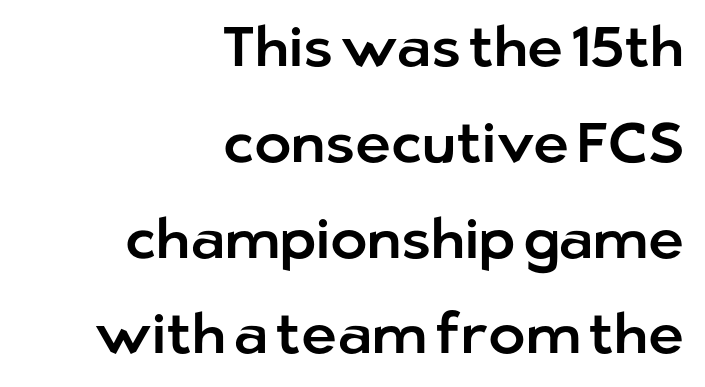
{"serif": "no", "italic": "no", "width": "normal", "stroke_contrast": "low", "x_height": "medium", "monospaced": "no", "underline": "no", "align": "right", "line_spacing_ratio": 1.71, "letter_spacing": "normal", "letter_spacing_em": 0.0, "glyph_px": 56}
